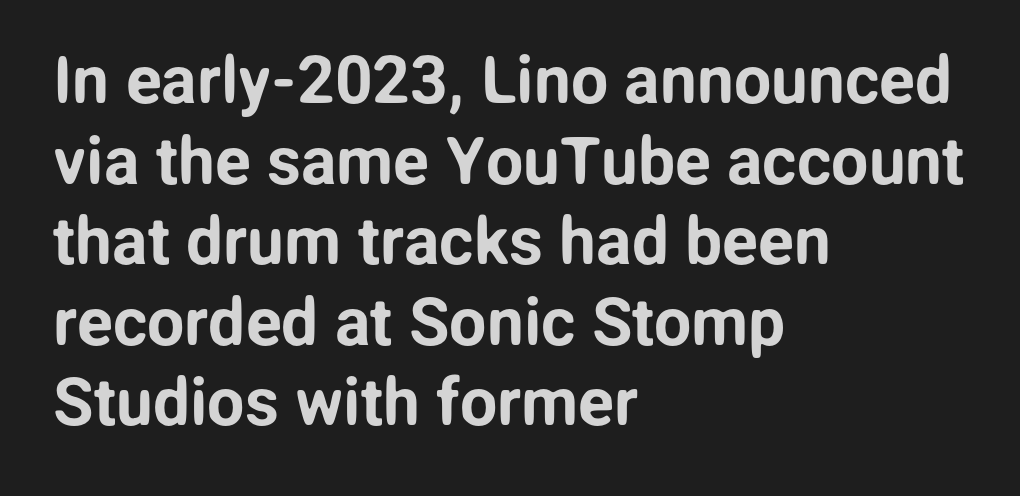
{"serif": "no", "italic": "no", "width": "normal", "stroke_contrast": "low", "x_height": "medium", "monospaced": "no", "underline": "no", "align": "left", "line_spacing_ratio": 1.22, "letter_spacing": "normal", "letter_spacing_em": 0.0, "glyph_px": 66}
